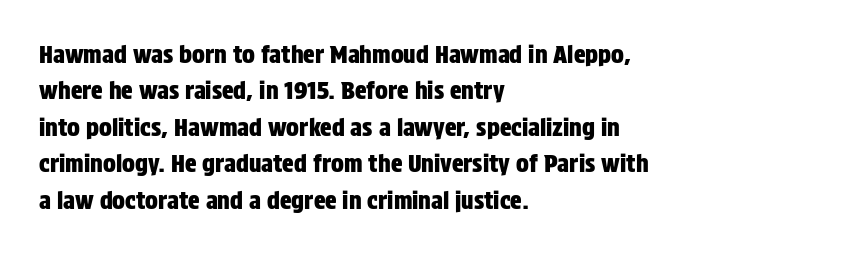
Q: Is the text italic (slanted)? A: No, it is upright.
Q: Is the text underlined? A: No.
Q: How is the paragraph aligned? A: Left-aligned.
Q: Is the spacing between letters normal or unusually wide? A: Normal.
Q: Is the spacing between lines tight, normal or loose? A: Normal.
